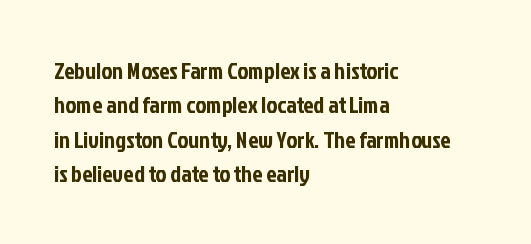
Q: Is the text italic (slanted)? A: No, it is upright.
Q: Is the text underlined? A: No.
Q: How is the paragraph aligned? A: Left-aligned.
Q: Is the spacing between letters normal or unusually wide? A: Normal.
Q: Is the spacing between lines tight, normal or loose? A: Normal.
